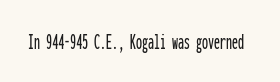
Q: Is the text italic (slanted)? A: No, it is upright.
Q: Is the text underlined? A: No.
Q: Is the spacing between letters normal or unusually wide? A: Normal.
